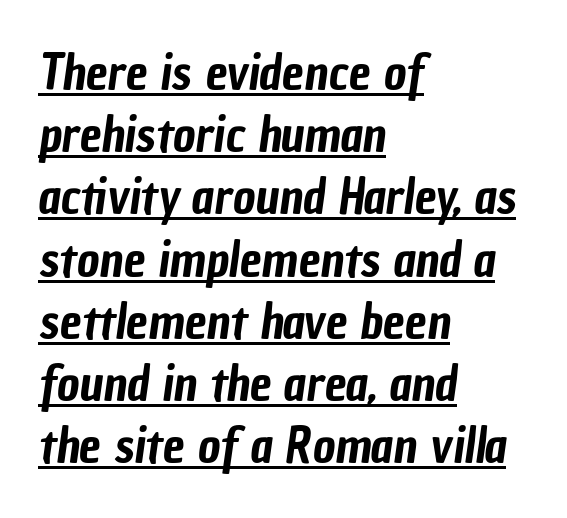
{"serif": "no", "width": "condensed", "stroke_contrast": "low", "x_height": "medium", "monospaced": "no", "underline": "yes", "align": "left", "line_spacing": "normal", "line_spacing_ratio": 1.27, "letter_spacing": "normal", "letter_spacing_em": 0.0, "glyph_px": 49}
